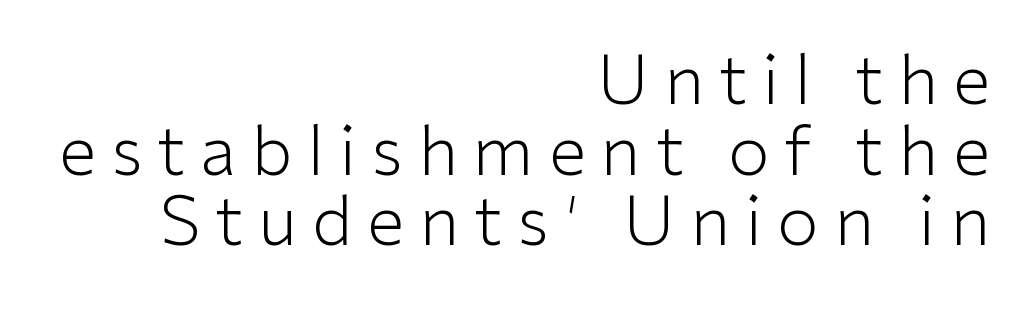
{"serif": "no", "italic": "no", "bold": "no", "weight": "light", "width": "normal", "stroke_contrast": "low", "x_height": "medium", "monospaced": "no", "underline": "no", "align": "right", "line_spacing": "tight", "line_spacing_ratio": 1.04, "letter_spacing": "wide", "letter_spacing_em": 0.22, "glyph_px": 68}
